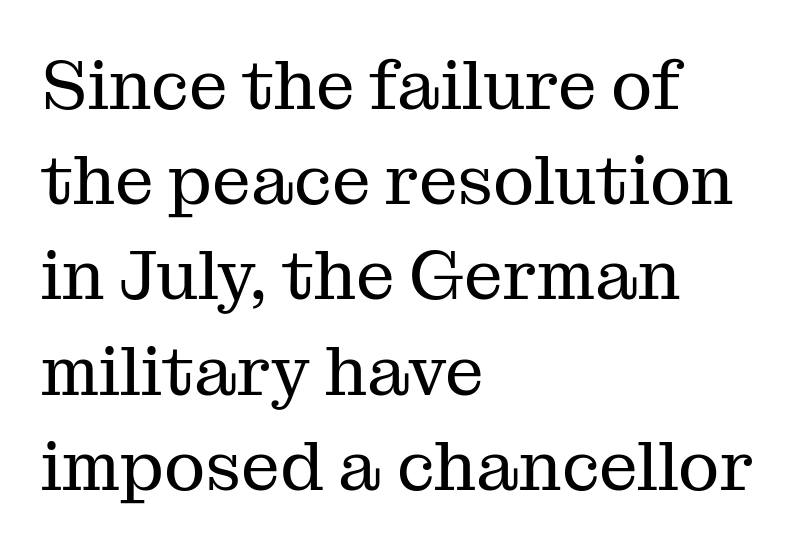
{"serif": "yes", "italic": "no", "bold": "no", "weight": "regular", "width": "normal", "stroke_contrast": "medium", "x_height": "medium", "monospaced": "no", "underline": "no", "align": "left", "line_spacing": "normal", "line_spacing_ratio": 1.38, "letter_spacing": "normal", "letter_spacing_em": 0.0, "glyph_px": 69}
